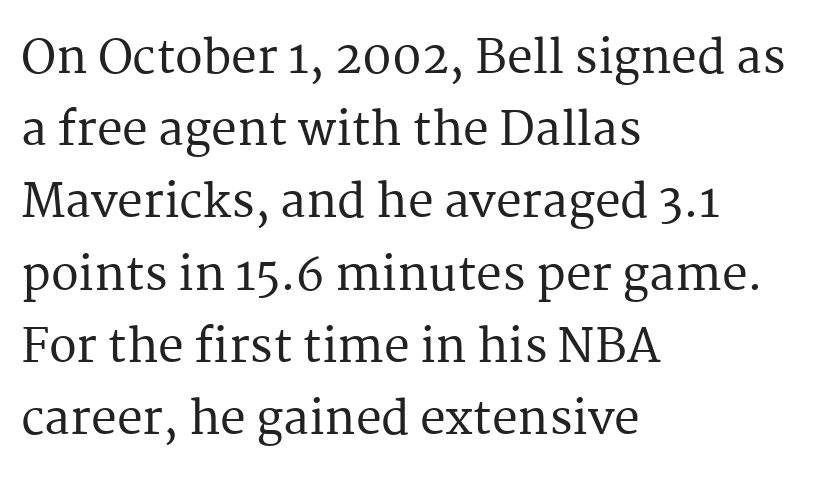
{"serif": "yes", "italic": "no", "width": "normal", "stroke_contrast": "medium", "x_height": "medium", "monospaced": "no", "underline": "no", "align": "left", "line_spacing": "normal", "line_spacing_ratio": 1.57, "letter_spacing": "normal", "letter_spacing_em": 0.0, "glyph_px": 46}
